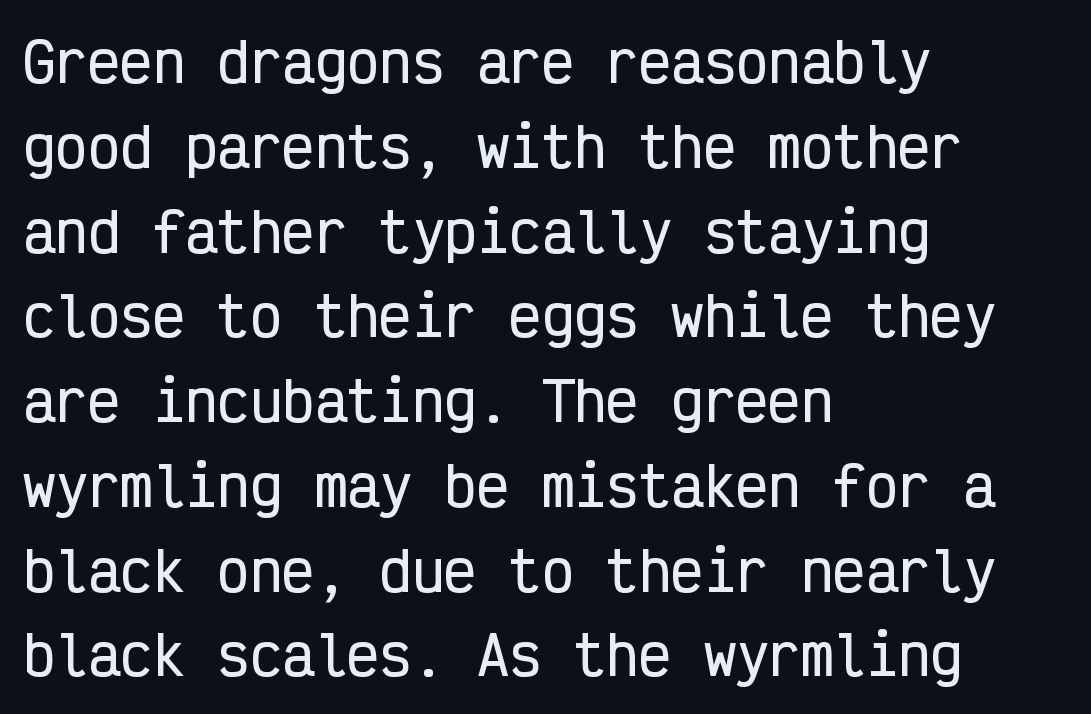
{"serif": "no", "italic": "no", "width": "condensed", "stroke_contrast": "low", "x_height": "medium", "monospaced": "yes", "underline": "no", "align": "left", "line_spacing": "normal", "line_spacing_ratio": 1.57, "letter_spacing": "normal", "letter_spacing_em": 0.0, "glyph_px": 54}
